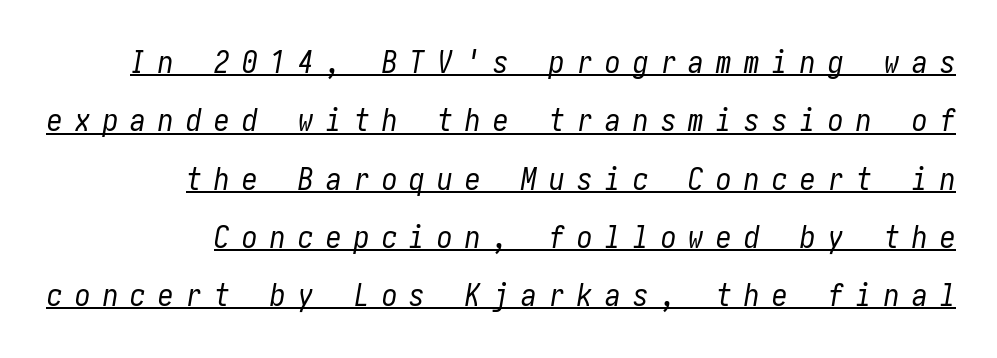
Students, observe the line beneath the letters — that is underlining. Slant detected: the letters are inclined. Heft: none added — not bold. The gaps between neighbouring characters are conspicuously large. Line endings align vertically; line beginnings do not.
